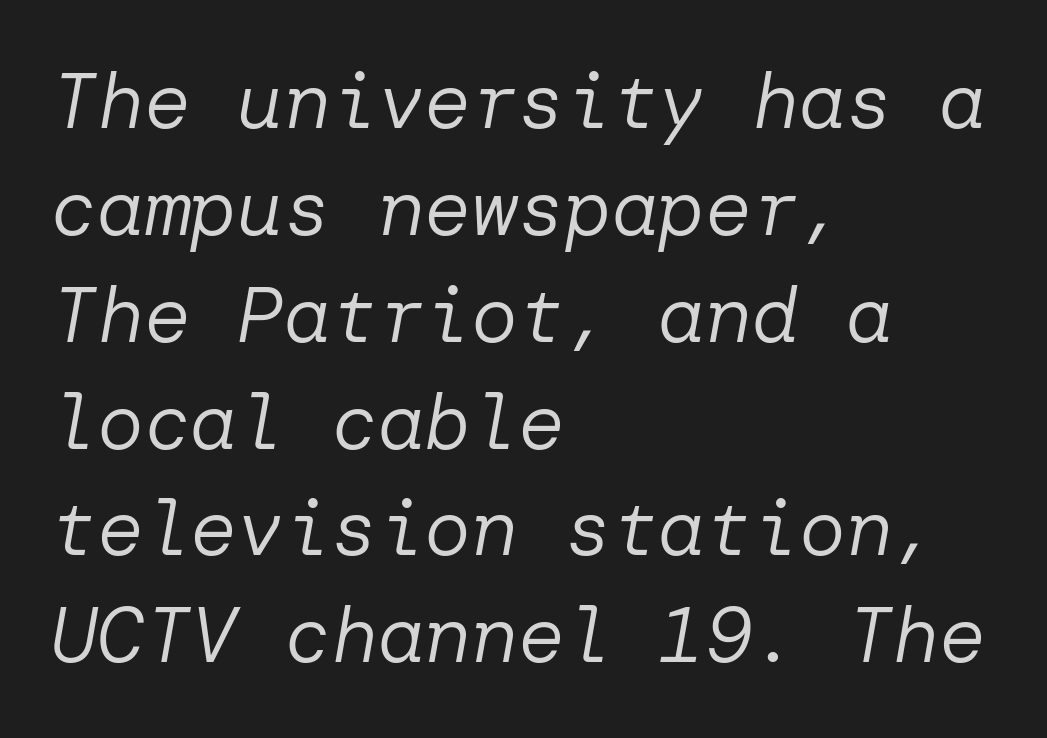
Q: Is the text bold? A: No.
Q: Is the text italic (slanted)? A: Yes, it leans right by about 10 degrees.
Q: Is the text underlined? A: No.
Q: How is the paragraph aligned? A: Left-aligned.
Q: Is the spacing between letters normal or unusually wide? A: Normal.
Q: Is the spacing between lines tight, normal or loose? A: Normal.
Q: Width (condensed, normal, or wide)? A: Normal.
Q: Stroke contrast? A: Low.
Q: x-height? A: Medium.
